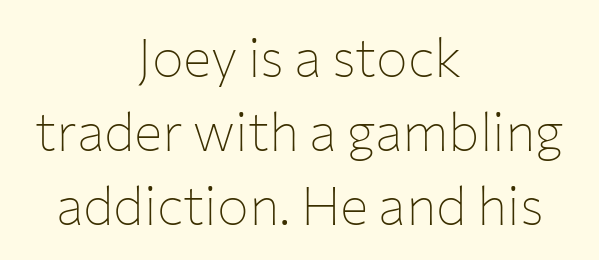
{"serif": "no", "italic": "no", "bold": "no", "weight": "thin", "width": "normal", "stroke_contrast": "low", "x_height": "medium", "monospaced": "no", "underline": "no", "align": "center", "line_spacing": "normal", "line_spacing_ratio": 1.4, "letter_spacing": "normal", "letter_spacing_em": 0.0, "glyph_px": 53}
